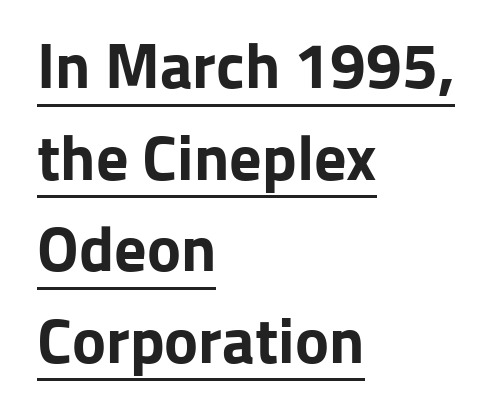
The image shows 64 px bold sans-serif type, upright; set left-aligned, normal line spacing (1.43x), normal letter spacing, underlined; low stroke contrast and a medium x-height.
